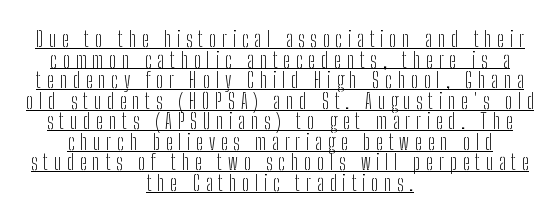
The image shows 21 px text type, upright; set centered, tight line spacing (0.98x), unusually wide letter spacing (+0.27 em), underlined.
